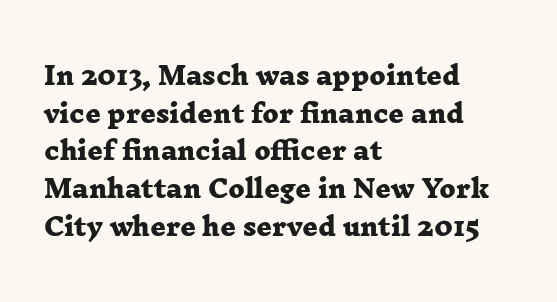
{"bold": "yes", "underline": "no", "align": "left", "line_spacing": "normal", "line_spacing_ratio": 1.57, "letter_spacing": "normal", "letter_spacing_em": 0.0, "glyph_px": 24}
